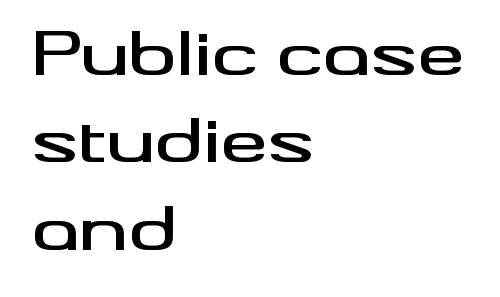
Evenly set lines give the paragraph a standard silhouette. One-word summary of the alignment: left. Looks like regular typesetting: each glyph gets only the width it needs. Underline: absent. The tracking reads as untouched default to a designer's eye.
